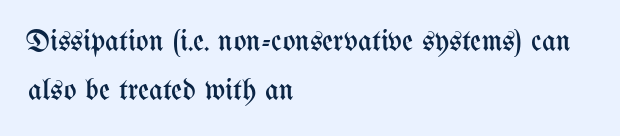
The image shows 30 px regular-weight, condensed type, upright; set left-aligned, normal line spacing (1.65x), normal letter spacing, not underlined; medium stroke contrast and a medium x-height.
